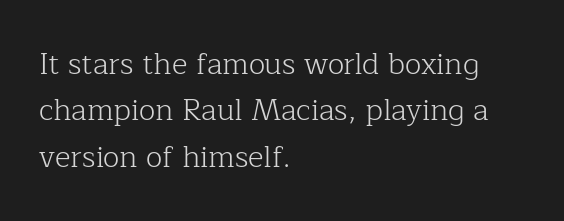
Yep, those are serifs on the letters. Vertical strokes here are truly vertical. Here the designer chose a conventional face with non-uniform glyph widths. Which margin do the lines hug? The left one — the right edge is uneven. The tracking reads as untouched default to a designer's eye.
